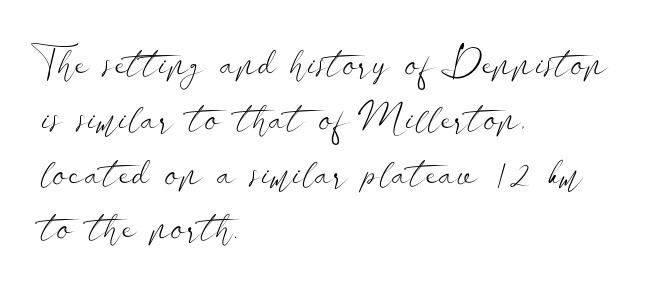
Q: Is the text bold? A: No.
Q: Is the text italic (slanted)? A: Yes.
Q: Is the typeface a serif or a sans-serif typeface? A: Sans-serif.
Q: Is the text underlined? A: No.
Q: How is the paragraph aligned? A: Left-aligned.
Q: Is the spacing between letters normal or unusually wide? A: Normal.
Q: Is the spacing between lines tight, normal or loose? A: Normal.
Q: Width (condensed, normal, or wide)? A: Wide.
Q: Stroke contrast? A: Low.
Q: x-height? A: Small.
Q: Monospaced? A: No.
